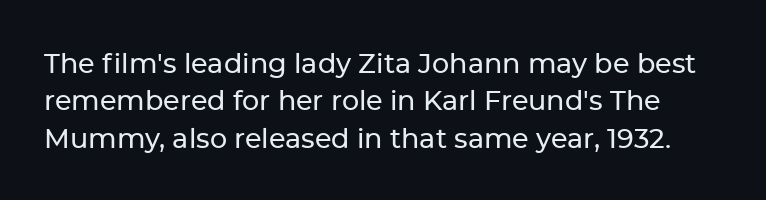
Q: Is the text italic (slanted)? A: No, it is upright.
Q: Is the text underlined? A: No.
Q: Is the spacing between letters normal or unusually wide? A: Normal.
Q: Is the spacing between lines tight, normal or loose? A: Normal.
